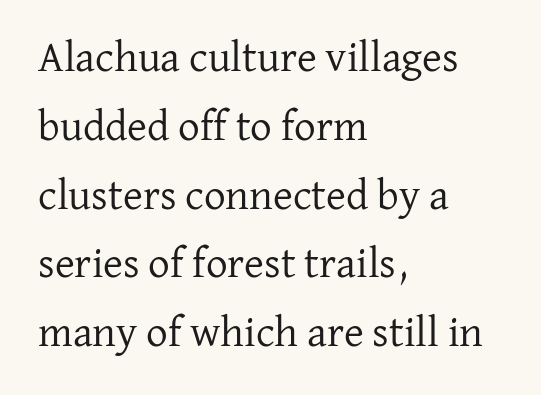
Nothing heavy about these letters — not bold at all. You can tell from the footed stems that serif type was used. You could not count columns in this text — the font is proportionally spaced. Teacher's note: observe the even left margin — that is flush-left alignment. The horizontal fit of the characters is conventional and even.
